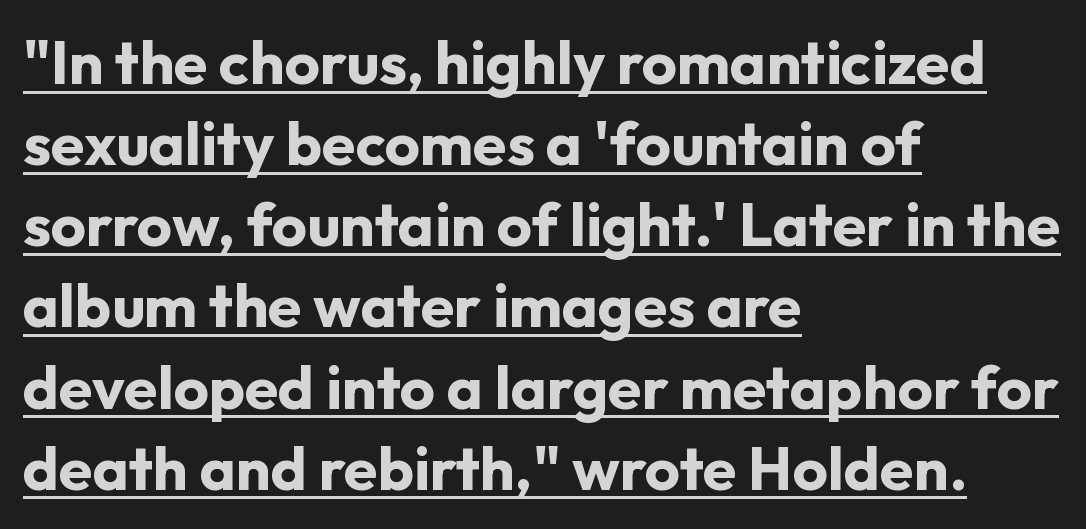
The image shows 61 px bold sans-serif type, upright; set left-aligned, normal line spacing (1.33x), normal letter spacing, underlined; low stroke contrast and a medium x-height.
